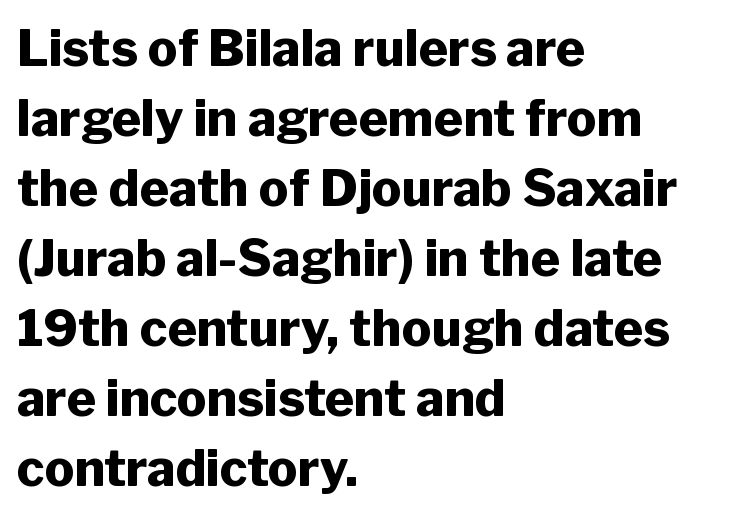
Q: Is the text bold? A: Yes.
Q: Is the text italic (slanted)? A: No, it is upright.
Q: Is the typeface a serif or a sans-serif typeface? A: Sans-serif.
Q: Is the text underlined? A: No.
Q: How is the paragraph aligned? A: Left-aligned.
Q: Is the spacing between letters normal or unusually wide? A: Normal.
Q: Is the spacing between lines tight, normal or loose? A: Normal.
Q: Width (condensed, normal, or wide)? A: Normal.
Q: Stroke contrast? A: Low.
Q: x-height? A: Medium.
Q: Monospaced? A: No.
